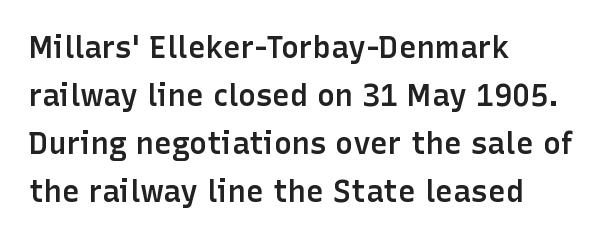
{"serif": "no", "italic": "no", "bold": "semi", "weight": "semibold", "width": "normal", "stroke_contrast": "low", "x_height": "medium", "monospaced": "no", "underline": "no", "align": "left", "line_spacing": "normal", "line_spacing_ratio": 1.6, "letter_spacing": "normal", "letter_spacing_em": 0.0, "glyph_px": 30}
